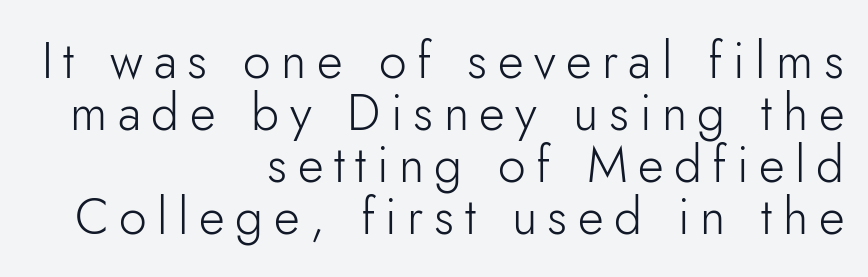
Q: Is the text bold? A: No.
Q: Is the text italic (slanted)? A: No, it is upright.
Q: Is the typeface a serif or a sans-serif typeface? A: Sans-serif.
Q: Is the text underlined? A: No.
Q: How is the paragraph aligned? A: Right-aligned.
Q: Is the spacing between letters normal or unusually wide? A: Unusually wide.
Q: Is the spacing between lines tight, normal or loose? A: Tight.
Q: Width (condensed, normal, or wide)? A: Normal.
Q: Stroke contrast? A: Low.
Q: x-height? A: Small.
Q: Monospaced? A: No.
